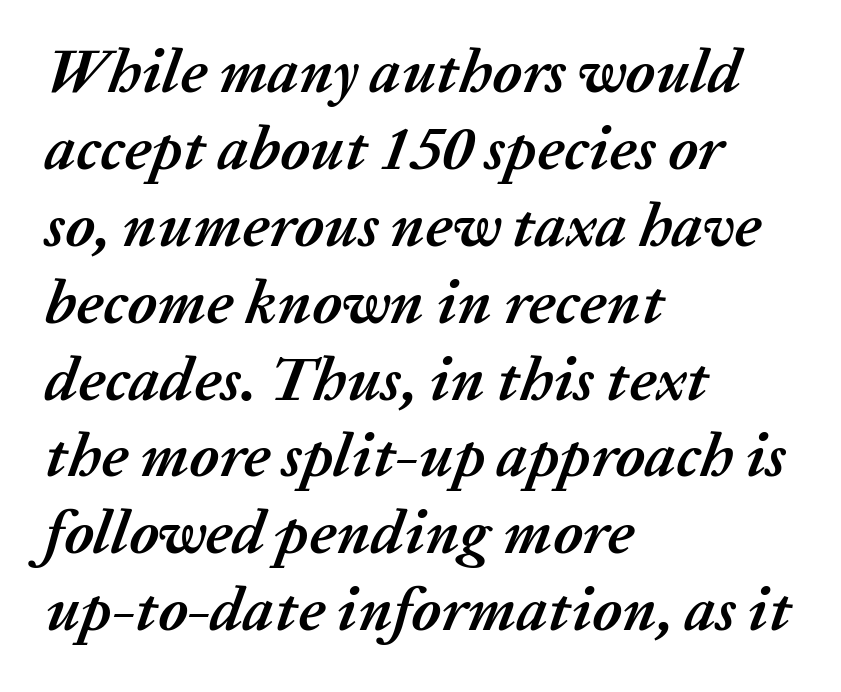
The image shows 62 px semibold type, italic (leaning right); set left-aligned, line spacing 1.24x, normal letter spacing, not underlined; medium stroke contrast and a medium x-height.
